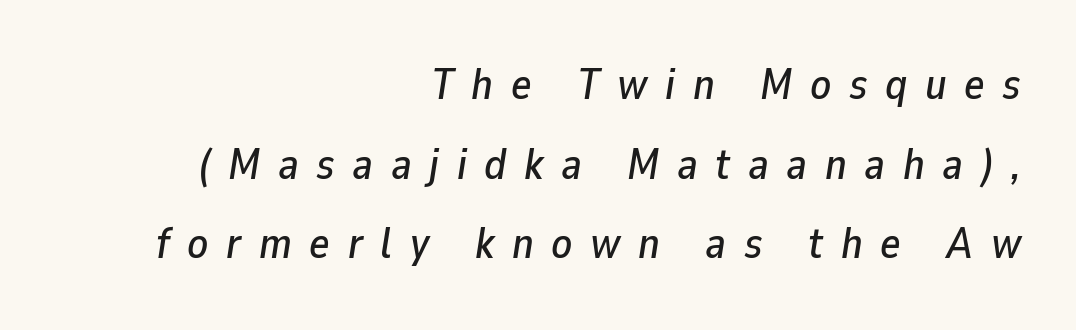
{"italic": "yes", "lean": "right", "slant_degrees": 9, "width": "normal", "stroke_contrast": "low", "x_height": "medium", "monospaced": "no", "underline": "no", "align": "right", "line_spacing_ratio": 1.85, "letter_spacing": "wide", "letter_spacing_em": 0.41, "glyph_px": 43}
